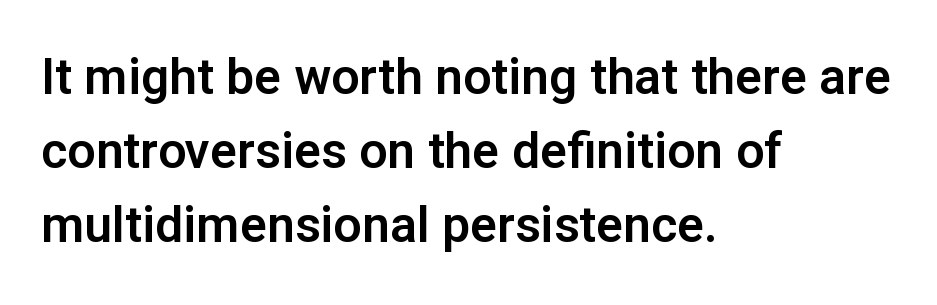
The image shows 50 px sans-serif type, upright; set left-aligned, normal line spacing (1.48x), normal letter spacing, not underlined; low stroke contrast and a medium x-height.
